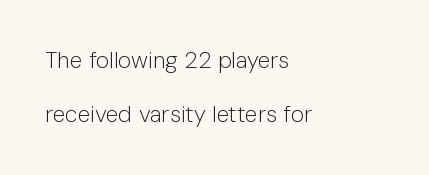
The image shows 23 px text type, upright; set left-aligned, loose line spacing (2.34x), normal letter spacing, not underlined.
